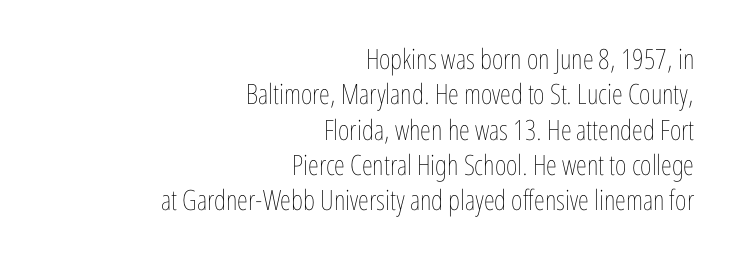
{"italic": "no", "bold": "no", "weight": "thin", "width": "condensed", "stroke_contrast": "low", "x_height": "medium", "monospaced": "no", "underline": "no", "align": "right", "line_spacing": "normal", "line_spacing_ratio": 1.26, "letter_spacing": "normal", "letter_spacing_em": 0.0, "glyph_px": 28}
